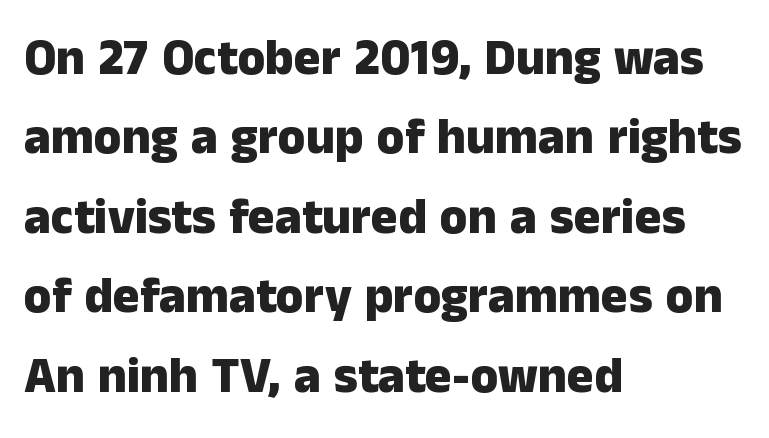
Q: Is the text bold? A: Yes.
Q: Is the text italic (slanted)? A: No, it is upright.
Q: Is the typeface a serif or a sans-serif typeface? A: Sans-serif.
Q: Is the text underlined? A: No.
Q: How is the paragraph aligned? A: Left-aligned.
Q: Is the spacing between letters normal or unusually wide? A: Normal.
Q: Is the spacing between lines tight, normal or loose? A: Normal.
Q: Width (condensed, normal, or wide)? A: Normal.
Q: Stroke contrast? A: Low.
Q: x-height? A: Medium.
Q: Monospaced? A: No.
